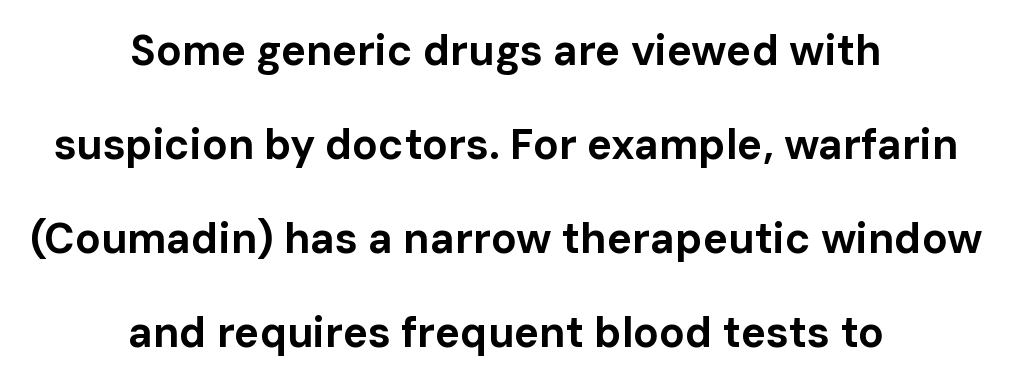
The image shows 42 px bold sans-serif type, upright; set centered, loose line spacing (2.24x), normal letter spacing, not underlined; low stroke contrast and a medium x-height.
